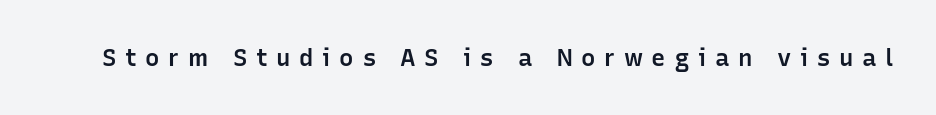
Bold? Not quite — semibold, heavier than regular but stopping short. A typesetter would call this heavily tracked-out type. Designer's note — italics off, roman on. The glyphs are unaccompanied by any horizontal stroke below them.
